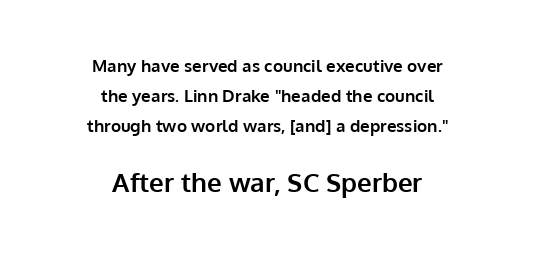
{"italic": "no", "bold": "yes", "underline": "no", "align": "center", "line_spacing_ratio": 1.77, "letter_spacing": "normal", "letter_spacing_em": 0.0, "larger_block": "second", "size_ratio": 1.53, "glyph_px": 26}
